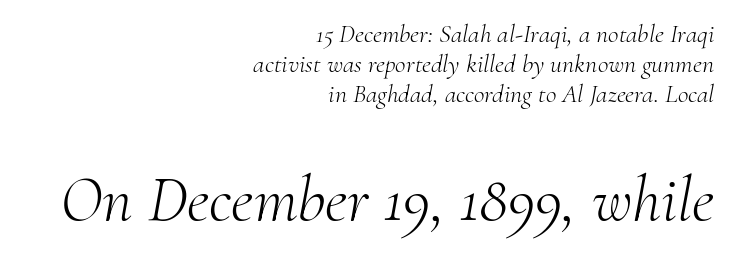
Q: Is the text bold? A: No.
Q: Is the text italic (slanted)? A: Yes, it leans right by about 10 degrees.
Q: Is the typeface a serif or a sans-serif typeface? A: Serif.
Q: Is the text underlined? A: No.
Q: How is the paragraph aligned? A: Right-aligned.
Q: Is the spacing between letters normal or unusually wide? A: Normal.
Q: Is the spacing between lines tight, normal or loose? A: Tight.
Q: Which block of text is set in a larger size, the first (top) or the second (bottom)? A: The second (bottom) one.
Q: Width (condensed, normal, or wide)? A: Normal.
Q: Stroke contrast? A: Medium.
Q: x-height? A: Small.
Q: Monospaced? A: No.
